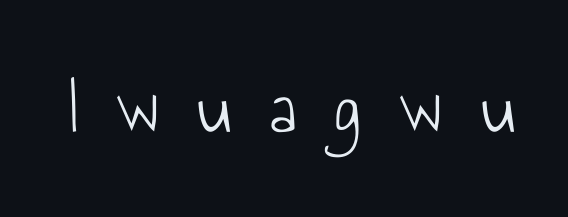
Q: Is the text bold? A: No.
Q: Is the text italic (slanted)? A: No, it is upright.
Q: Is the typeface a serif or a sans-serif typeface? A: Sans-serif.
Q: Is the text underlined? A: No.
Q: Is the spacing between letters normal or unusually wide? A: Unusually wide.
Q: Width (condensed, normal, or wide)? A: Condensed.
Q: Stroke contrast? A: Low.
Q: x-height? A: Small.
Q: Monospaced? A: No.
